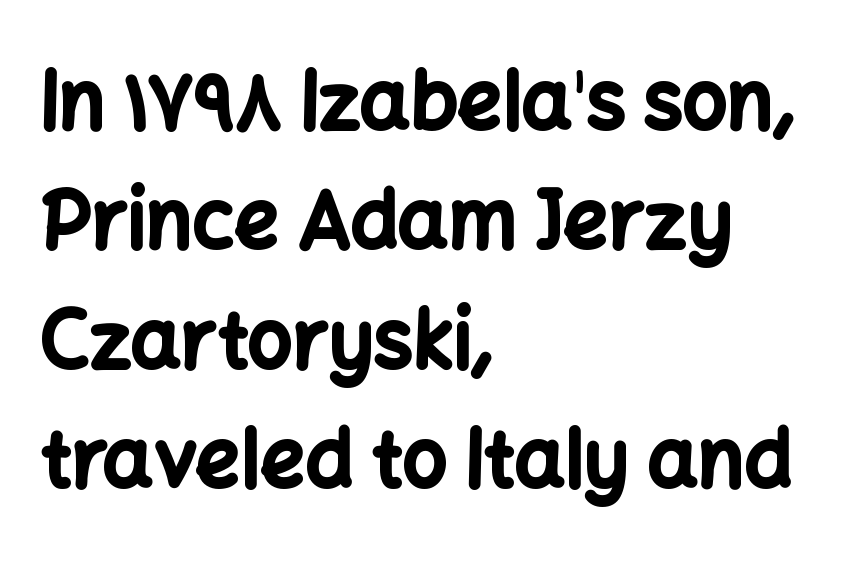
{"serif": "no", "italic": "no", "bold": "yes", "weight": "bold", "width": "normal", "stroke_contrast": "low", "x_height": "medium", "monospaced": "no", "underline": "no", "align": "left", "line_spacing": "normal", "line_spacing_ratio": 1.51, "letter_spacing": "normal", "letter_spacing_em": 0.0, "glyph_px": 79}
